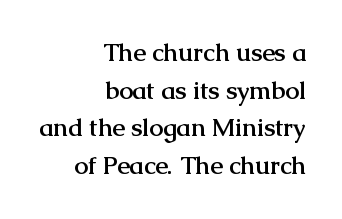
The image shows 25 px bold type, upright; set right-aligned, normal line spacing (1.51x), normal letter spacing, not underlined.
